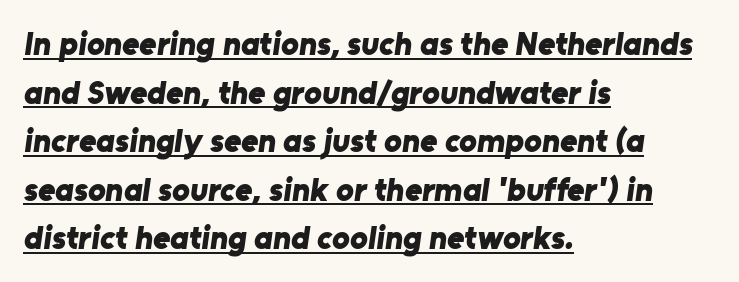
{"serif": "no", "bold": "yes", "weight": "bold", "width": "normal", "stroke_contrast": "low", "x_height": "medium", "monospaced": "no", "underline": "yes", "align": "left", "line_spacing": "normal", "line_spacing_ratio": 1.47, "letter_spacing": "normal", "letter_spacing_em": 0.0, "glyph_px": 33}
